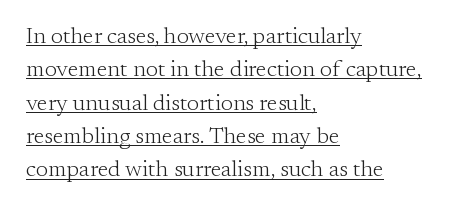
{"italic": "no", "bold": "no", "underline": "yes", "align": "left", "line_spacing": "normal", "line_spacing_ratio": 1.45, "letter_spacing": "normal", "letter_spacing_em": 0.0, "glyph_px": 23}
